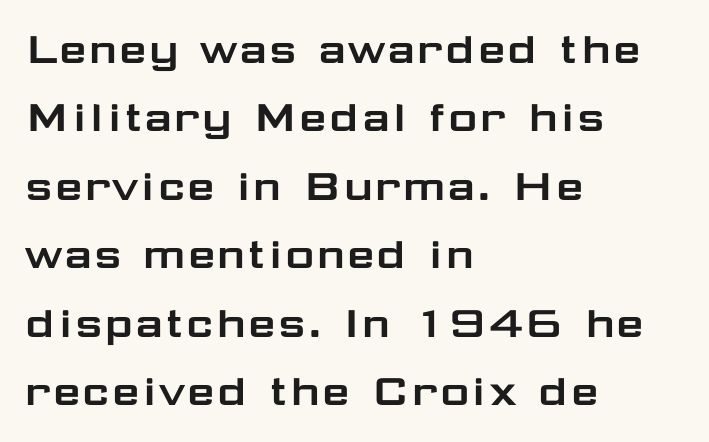
{"serif": "no", "italic": "no", "width": "wide", "stroke_contrast": "low", "x_height": "medium", "monospaced": "no", "underline": "no", "align": "left", "line_spacing": "normal", "line_spacing_ratio": 1.37, "letter_spacing": "normal", "letter_spacing_em": 0.0, "glyph_px": 50}
